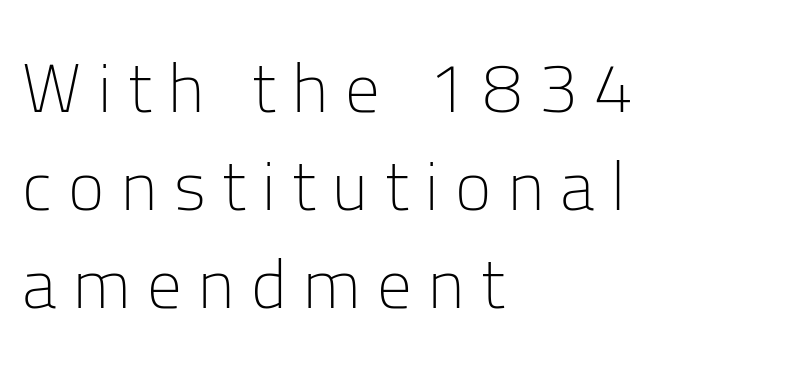
The image shows 69 px light sans-serif type, upright; set left-aligned, normal line spacing (1.42x), unusually wide letter spacing (+0.24 em), not underlined; low stroke contrast and a medium x-height.
